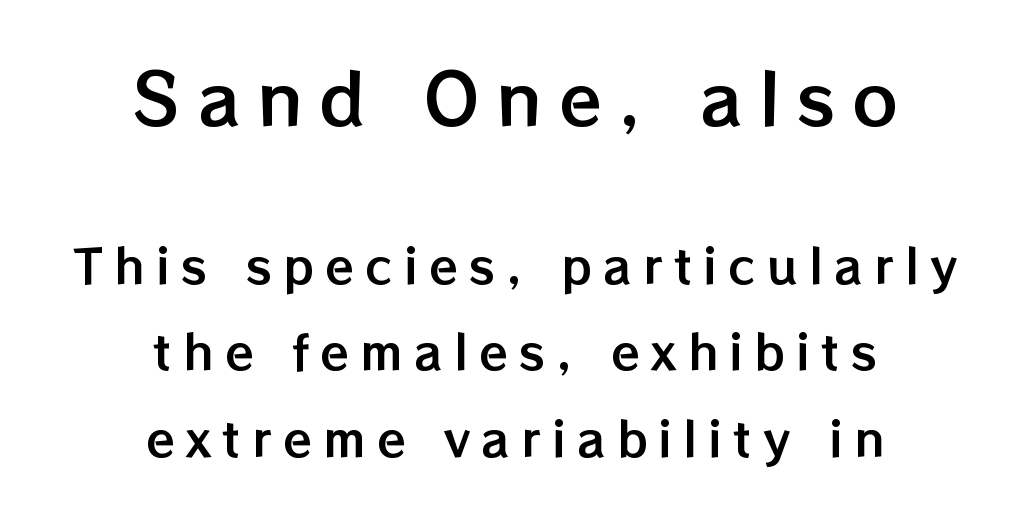
The image shows 70 px text type, upright; set centered, line spacing 1.84x, unusually wide letter spacing (+0.24 em), not underlined; the first (top) block is 1.49x larger; low stroke contrast and a medium x-height.
